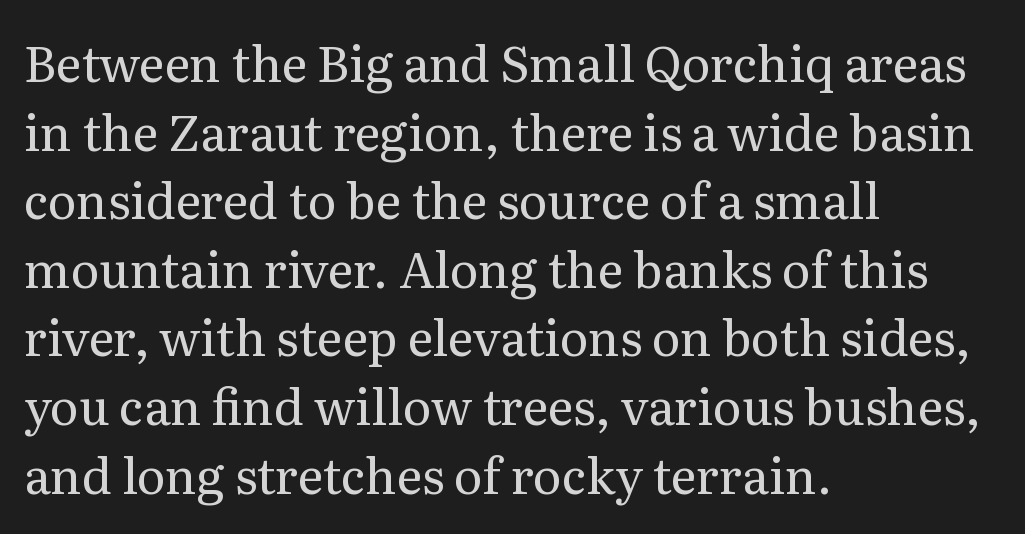
Q: Is the text bold? A: No.
Q: Is the text italic (slanted)? A: No, it is upright.
Q: Is the typeface a serif or a sans-serif typeface? A: Serif.
Q: Is the text underlined? A: No.
Q: How is the paragraph aligned? A: Left-aligned.
Q: Is the spacing between letters normal or unusually wide? A: Normal.
Q: Is the spacing between lines tight, normal or loose? A: Normal.
Q: Width (condensed, normal, or wide)? A: Normal.
Q: Stroke contrast? A: Medium.
Q: x-height? A: Medium.
Q: Monospaced? A: No.
